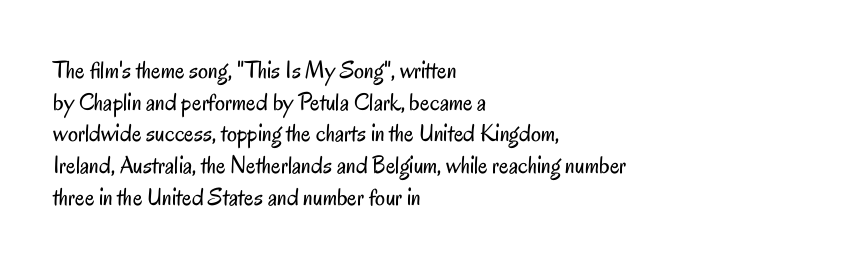
{"italic": "no", "bold": "no", "underline": "no", "align": "left", "line_spacing": "normal", "line_spacing_ratio": 1.27, "letter_spacing": "normal", "letter_spacing_em": 0.0, "glyph_px": 25}
